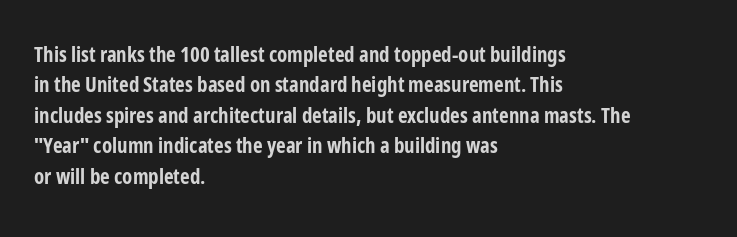
The image shows 21 px bold type, upright; set left-aligned, normal line spacing (1.45x), normal letter spacing, not underlined.
